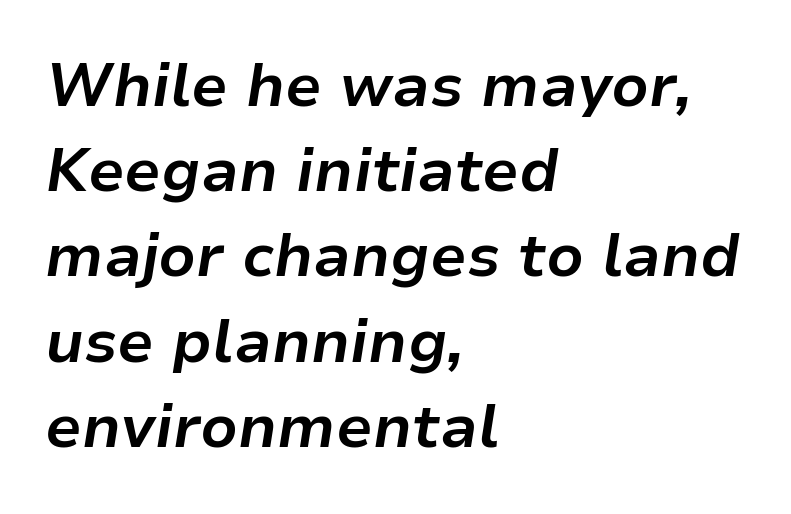
These lines were composed using italics. The sample has been set heavy, in full bold. The string is rendered with underlining switched off. Honestly, the letter spacing is just normal — you wouldn't notice it.
